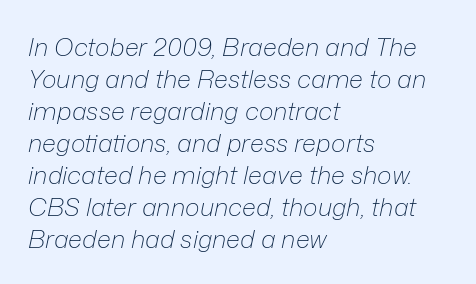
Q: Is the text bold? A: No.
Q: Is the text italic (slanted)? A: Yes, it leans right by about 12 degrees.
Q: Is the text underlined? A: No.
Q: How is the paragraph aligned? A: Left-aligned.
Q: Is the spacing between letters normal or unusually wide? A: Normal.
Q: Is the spacing between lines tight, normal or loose? A: Normal.
